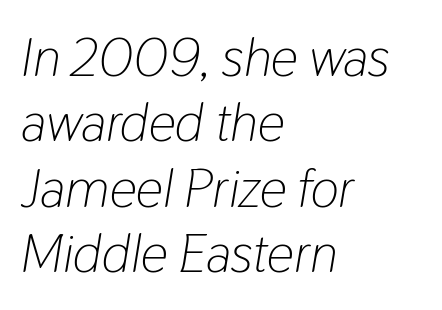
Q: Is the text bold? A: No.
Q: Is the text italic (slanted)? A: Yes, it leans right by about 9 degrees.
Q: Is the text underlined? A: No.
Q: How is the paragraph aligned? A: Left-aligned.
Q: Is the spacing between letters normal or unusually wide? A: Normal.
Q: Width (condensed, normal, or wide)? A: Condensed.
Q: Stroke contrast? A: Low.
Q: x-height? A: Medium.
Q: Monospaced? A: No.
